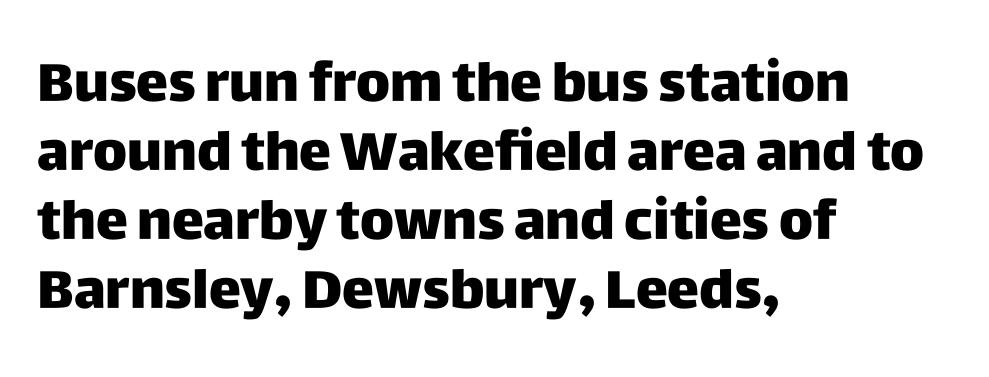
Unmarked baselines from the first word to the last. Note the varied advance widths — an 'i' is clearly narrower than an 'm'. You can tell it's not italic because the verticals are truly vertical. Vertically, the passage feels balanced, rows spaced as you'd expect.
